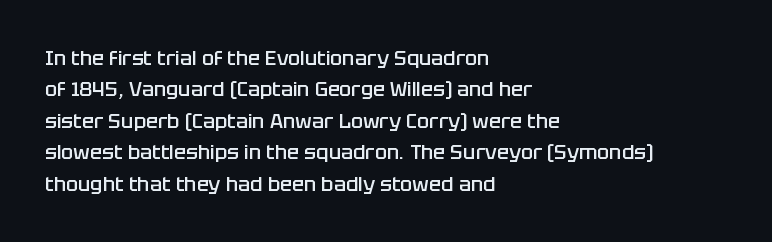
Q: Is the text bold? A: Semi-bold.
Q: Is the text italic (slanted)? A: No, it is upright.
Q: Is the text underlined? A: No.
Q: How is the paragraph aligned? A: Left-aligned.
Q: Is the spacing between letters normal or unusually wide? A: Normal.
Q: Is the spacing between lines tight, normal or loose? A: Normal.
